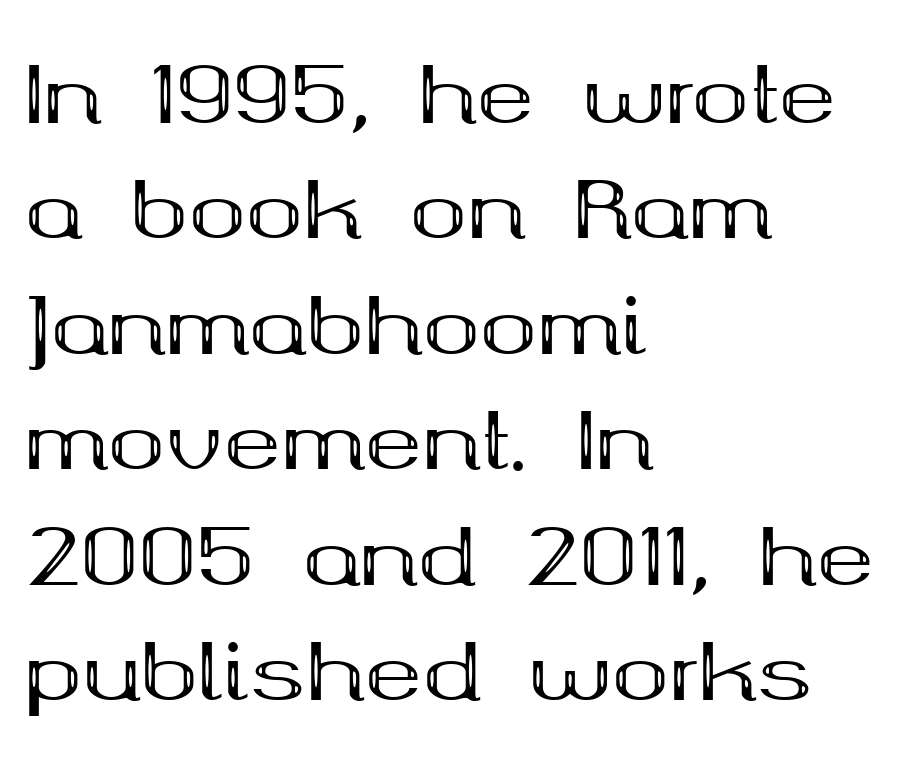
{"serif": "yes", "italic": "no", "bold": "yes", "weight": "bold", "width": "wide", "stroke_contrast": "medium", "x_height": "medium", "monospaced": "no", "underline": "no", "align": "left", "line_spacing": "normal", "line_spacing_ratio": 1.5, "letter_spacing": "normal", "letter_spacing_em": 0.0, "glyph_px": 77}
